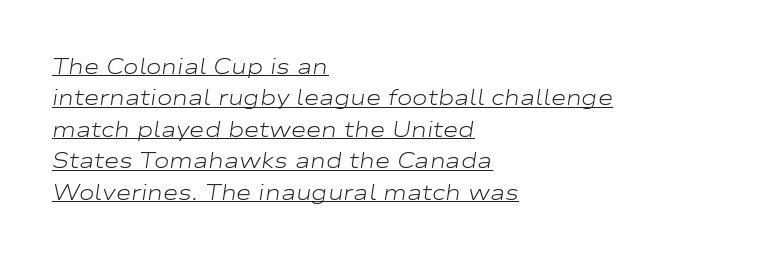
{"italic": "yes", "lean": "right", "slant_degrees": 9, "bold": "no", "underline": "yes", "align": "left", "line_spacing": "normal", "line_spacing_ratio": 1.5, "letter_spacing": "normal", "letter_spacing_em": 0.0, "glyph_px": 21}
